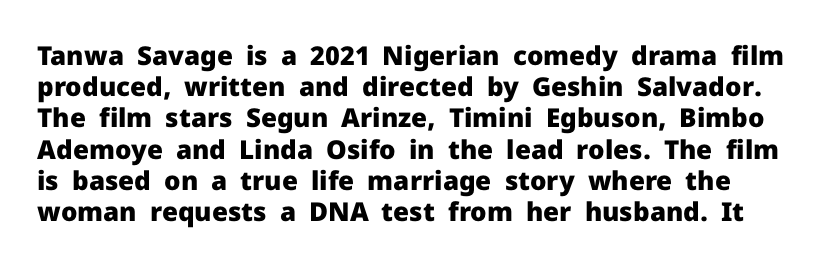
The image shows 26 px bold type, upright; set line spacing 1.2x, normal letter spacing, not underlined.
